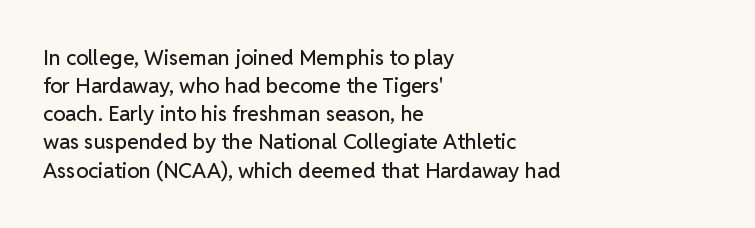
Q: Is the text italic (slanted)? A: No, it is upright.
Q: Is the text underlined? A: No.
Q: How is the paragraph aligned? A: Left-aligned.
Q: Is the spacing between letters normal or unusually wide? A: Normal.
Q: Is the spacing between lines tight, normal or loose? A: Normal.
